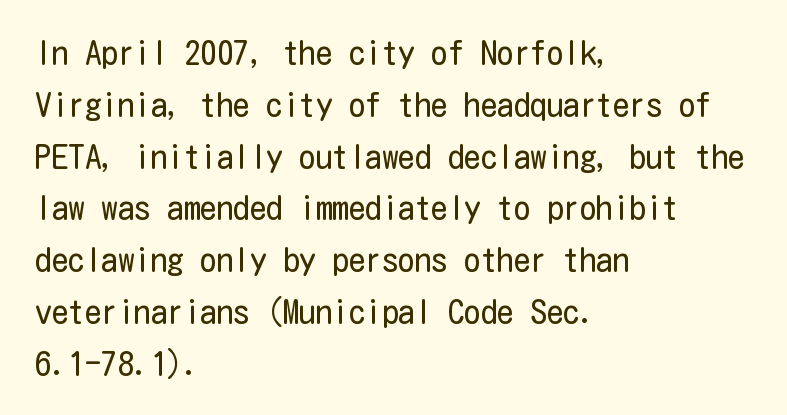
The image shows 33 px regular-weight, condensed sans-serif type, upright; set left-aligned, normal line spacing (1.57x), normal letter spacing, not underlined; low stroke contrast and a medium x-height.
